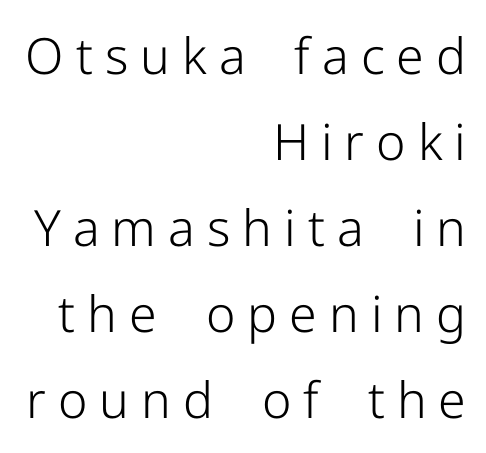
The image shows 50 px light sans-serif type, upright; set right-aligned, line spacing 1.72x, unusually wide letter spacing (+0.24 em), not underlined; low stroke contrast and a medium x-height.
